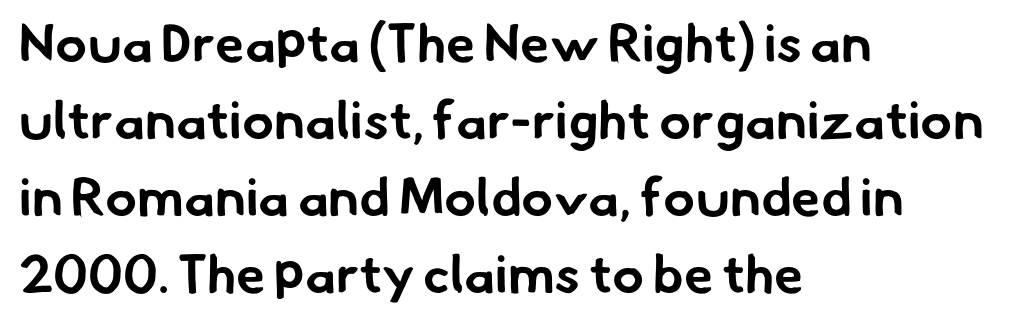
{"serif": "no", "bold": "yes", "weight": "bold", "width": "normal", "stroke_contrast": "low", "x_height": "small", "monospaced": "no", "underline": "no", "align": "left", "line_spacing": "normal", "line_spacing_ratio": 1.45, "letter_spacing": "normal", "letter_spacing_em": 0.0, "glyph_px": 53}
